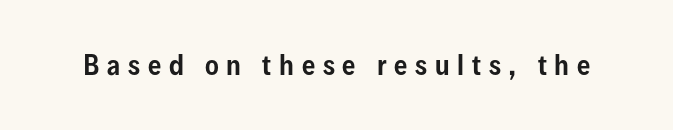
Plain, unruled lines of type. Characters follow at a spacing far wider than the type designer built in. Notice how the stems are strictly vertical — no italics here.
